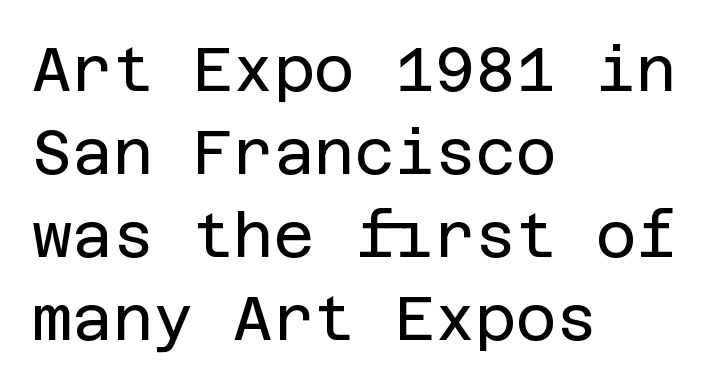
The image shows 62 px regular-weight sans-serif type, upright; set left-aligned, normal line spacing (1.34x), normal letter spacing, not underlined; low stroke contrast and a large x-height.
